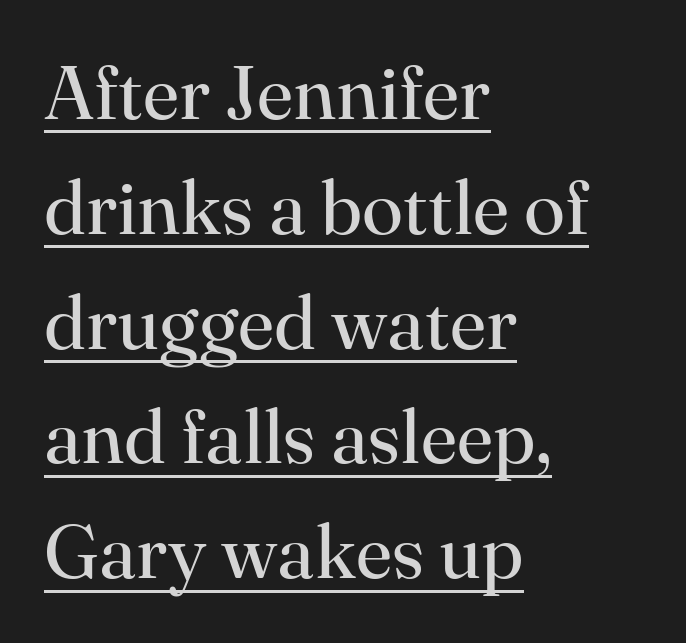
{"serif": "yes", "italic": "no", "bold": "no", "weight": "regular", "width": "normal", "stroke_contrast": "high", "x_height": "small", "monospaced": "no", "underline": "yes", "align": "left", "line_spacing": "normal", "line_spacing_ratio": 1.51, "letter_spacing": "normal", "letter_spacing_em": 0.0, "glyph_px": 76}
